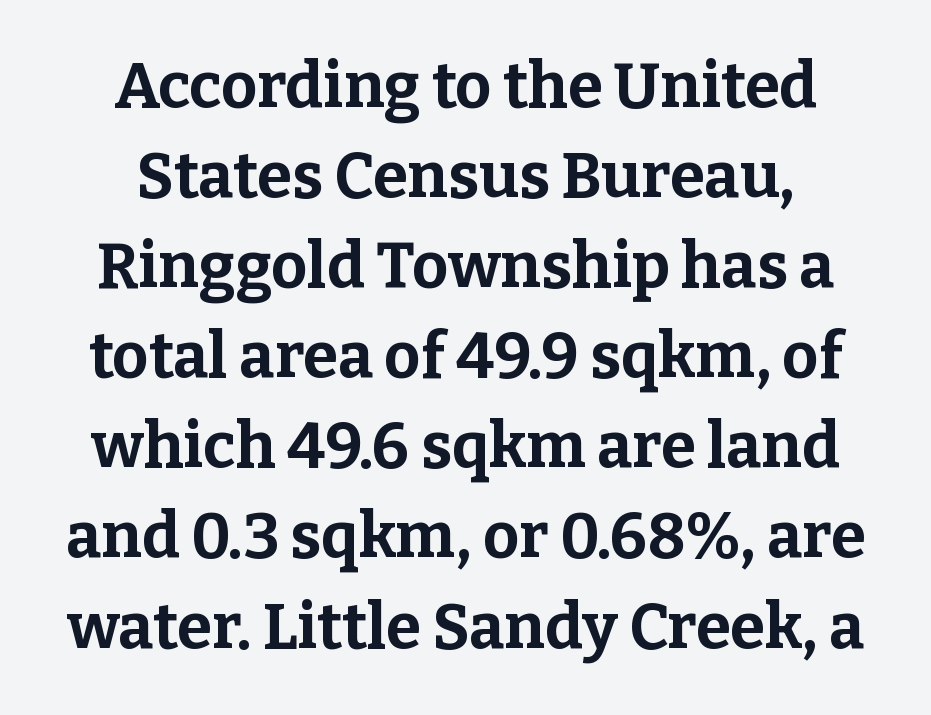
Q: Is the text bold? A: Yes.
Q: Is the text italic (slanted)? A: No, it is upright.
Q: Is the typeface a serif or a sans-serif typeface? A: Serif.
Q: Is the text underlined? A: No.
Q: How is the paragraph aligned? A: Centered.
Q: Is the spacing between letters normal or unusually wide? A: Normal.
Q: Is the spacing between lines tight, normal or loose? A: Normal.
Q: Width (condensed, normal, or wide)? A: Normal.
Q: Stroke contrast? A: Low.
Q: x-height? A: Medium.
Q: Monospaced? A: No.
